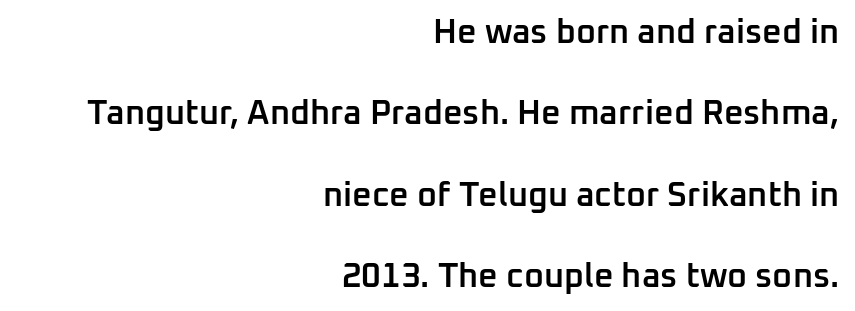
{"serif": "no", "italic": "no", "bold": "semi", "weight": "semibold", "width": "normal", "stroke_contrast": "low", "x_height": "medium", "monospaced": "no", "underline": "no", "align": "right", "line_spacing": "loose", "line_spacing_ratio": 2.39, "letter_spacing": "normal", "letter_spacing_em": 0.0, "glyph_px": 34}
